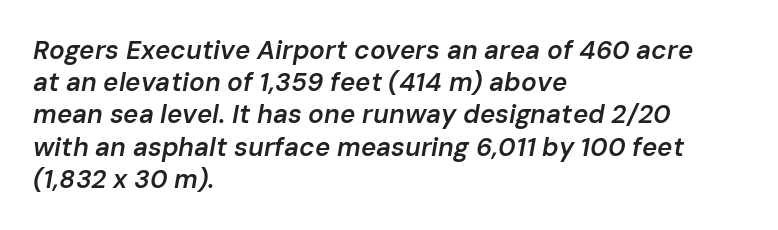
{"italic": "yes", "lean": "right", "slant_degrees": 10, "bold": "semi", "underline": "no", "align": "left", "line_spacing_ratio": 1.24, "letter_spacing": "normal", "letter_spacing_em": 0.0, "glyph_px": 26}
